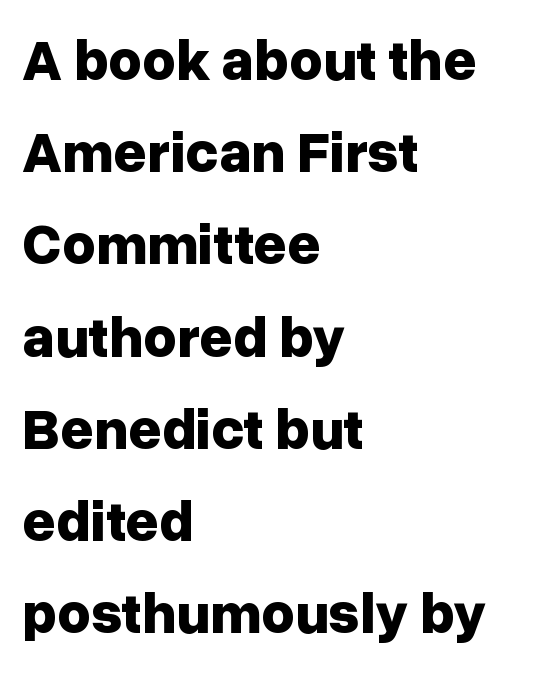
Is this a fixed-width face? No — the glyphs have proportional, varying widths. Short note: letters normally spaced. The passage shown is typeset with a sans-serif family. Designer's note — italics off, roman on. Reading down the block, your eye returns to a fixed left position each line. Type without underlining.
